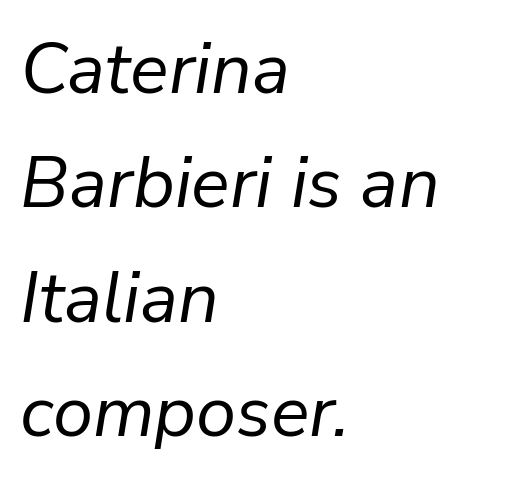
The vertical gap from one line to the next is medium. Letters rest on an invisible, unmarked baseline. One-word summary of the alignment: left. The typeface has the unassuming heft of standard copy or less.
